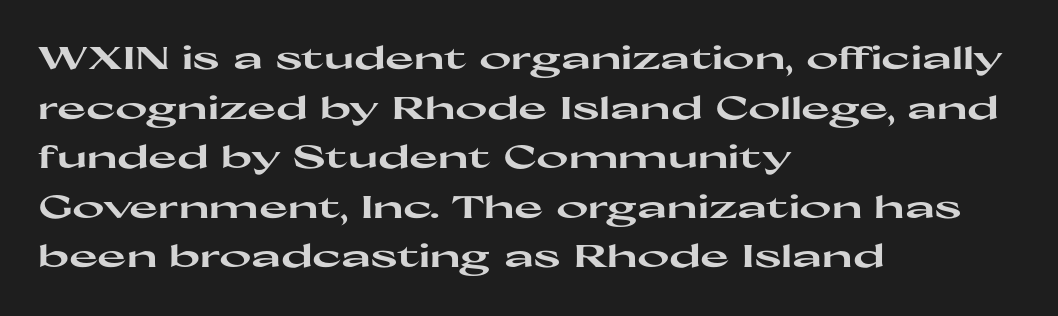
{"serif": "no", "italic": "no", "bold": "yes", "weight": "heavy", "width": "wide", "stroke_contrast": "high", "x_height": "medium", "monospaced": "no", "underline": "no", "align": "left", "line_spacing": "normal", "line_spacing_ratio": 1.6, "letter_spacing": "normal", "letter_spacing_em": 0.0, "glyph_px": 31}
